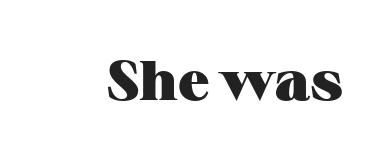
You could not count columns in this text — the font is proportionally spaced. Has an underline been added? It has not. A typesetter would mark this as roman, not italic. Inter-character spacing is left at the font's built-in metrics. Students, this is bold: see how much ink each stroke carries. To sum up the face: it has serifs.
